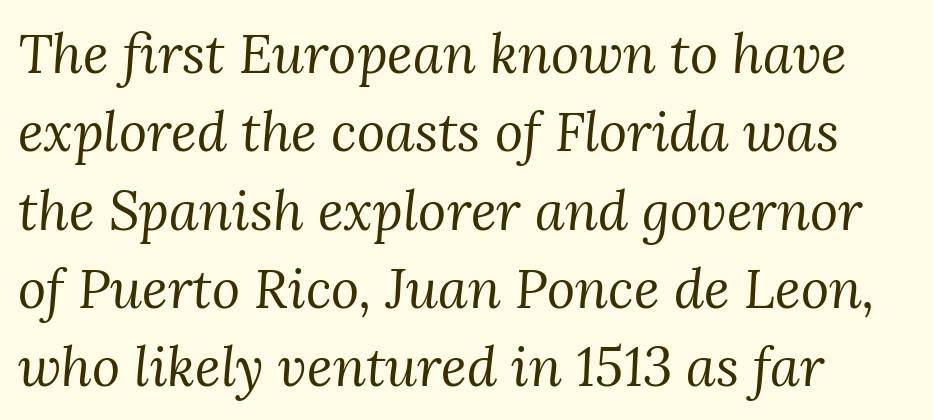
The image shows 54 px regular-weight serif type, italic (leaning right); set left-aligned, normal line spacing (1.45x), normal letter spacing, not underlined; medium stroke contrast and a medium x-height.
